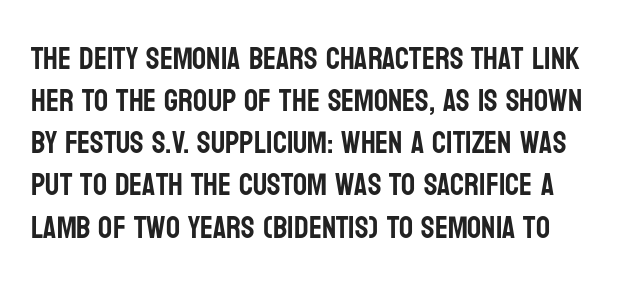
The vertical gap from one line to the next is medium. Ascenders rise straight up at ninety degrees. The passage shown has conventional tracking throughout. Has an underline been added? It has not. Typeset ragged right — the left edge is the straight one.
